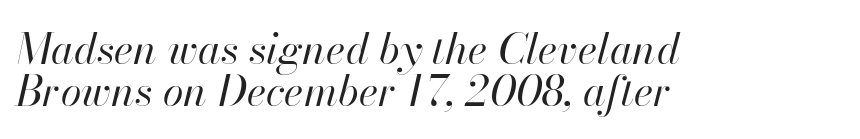
The image shows 42 px regular-weight type, italic (leaning right); set left-aligned, tight line spacing (0.99x), normal letter spacing, not underlined; high stroke contrast and a small x-height.
